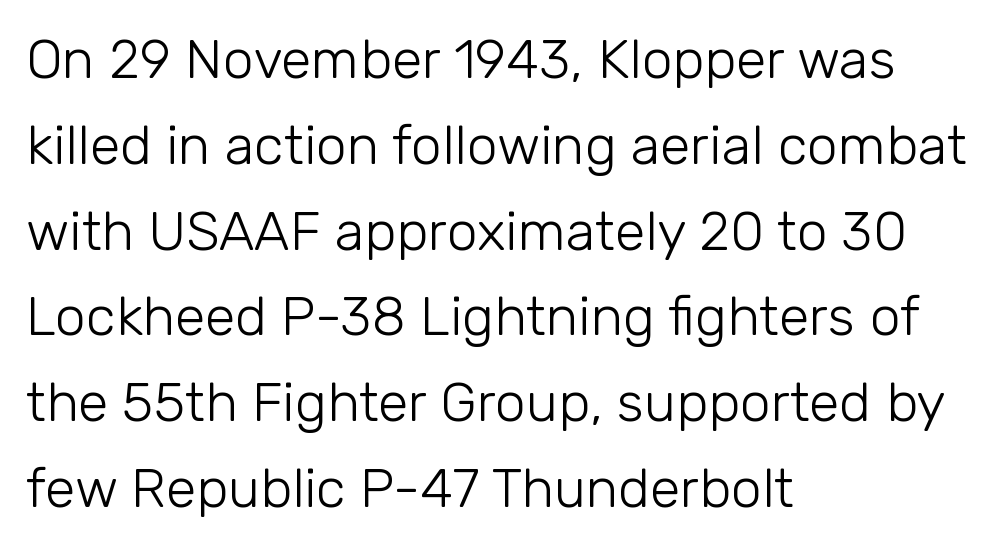
Does extra space separate the letters? No, they use regular spacing. Line spacing here is normal. A student would call this left alignment; a typographer would say flush left, rag right. The letters advance in unequal steps, a hallmark of proportional type. Rendered with straight, roman letterforms.
